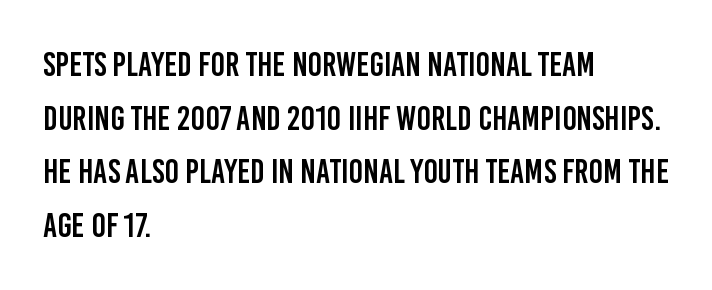
The image shows 34 px condensed sans-serif type, upright; set left-aligned, normal line spacing (1.58x), normal letter spacing, not underlined; low stroke contrast and a large x-height.
